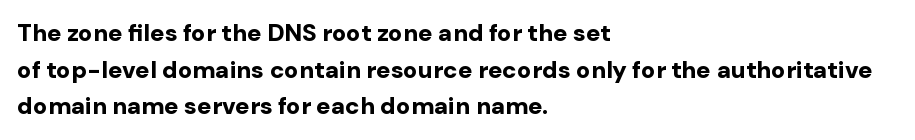
The image shows 24 px bold type, upright; set left-aligned, normal line spacing (1.53x), normal letter spacing, not underlined.
